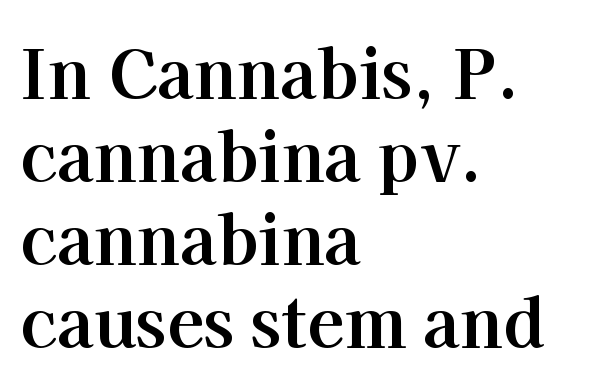
The image shows 68 px bold serif type, upright; set left-aligned, line spacing 1.22x, normal letter spacing, not underlined; high stroke contrast and a medium x-height.
